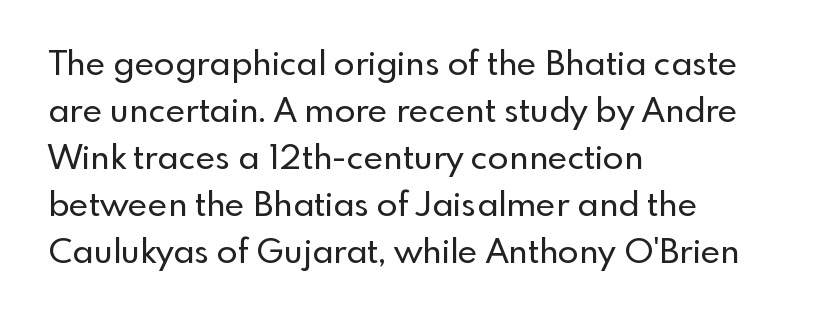
Q: Is the text italic (slanted)? A: No, it is upright.
Q: Is the typeface a serif or a sans-serif typeface? A: Sans-serif.
Q: Is the text underlined? A: No.
Q: How is the paragraph aligned? A: Left-aligned.
Q: Is the spacing between letters normal or unusually wide? A: Normal.
Q: Is the spacing between lines tight, normal or loose? A: Normal.
Q: Width (condensed, normal, or wide)? A: Normal.
Q: x-height? A: Small.
Q: Monospaced? A: No.
